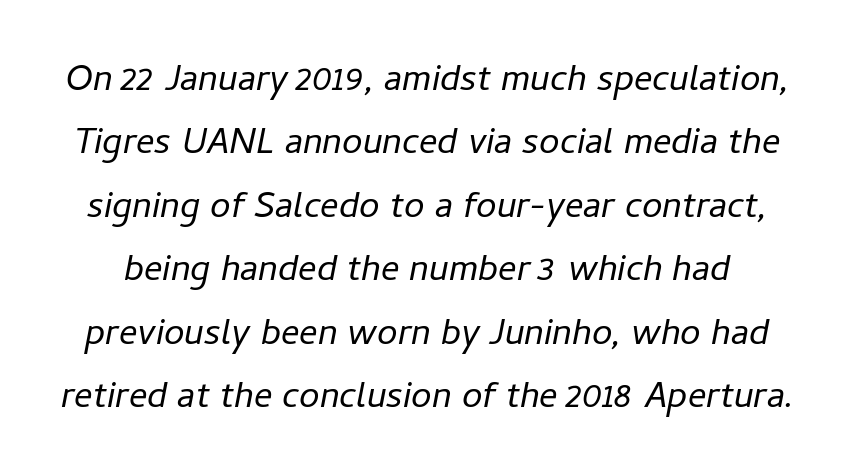
Nobody touched the tracking dial on this one. Think of a printed novel: that variable character pitch is what you see here. These glyphs show unthickened strokes, regular width or finer. Honestly, the row spacing looks completely unremarkable. Beneath every word, the page is bare. This sample uses an oblique cut, with every glyph tilted off the vertical.
